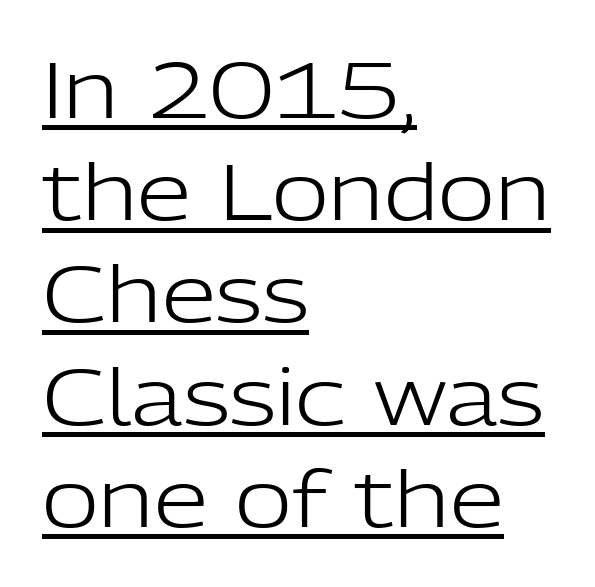
{"serif": "no", "italic": "no", "bold": "no", "weight": "light", "width": "normal", "stroke_contrast": "low", "x_height": "medium", "monospaced": "no", "underline": "yes", "align": "left", "line_spacing": "normal", "line_spacing_ratio": 1.31, "letter_spacing": "normal", "letter_spacing_em": 0.0, "glyph_px": 78}
